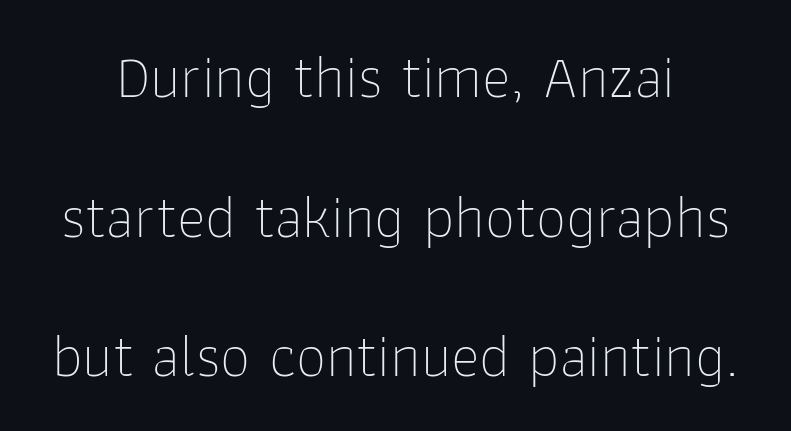
The image shows 61 px thin sans-serif type, upright; set loose line spacing (2.29x), normal letter spacing, not underlined; low stroke contrast and a medium x-height.
